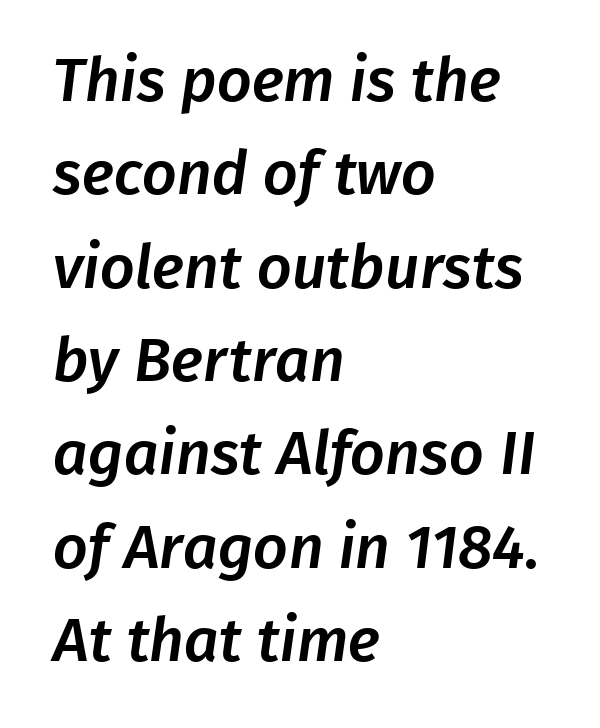
{"serif": "no", "width": "normal", "stroke_contrast": "low", "x_height": "medium", "monospaced": "no", "underline": "no", "align": "left", "line_spacing": "normal", "line_spacing_ratio": 1.53, "letter_spacing": "normal", "letter_spacing_em": 0.0, "glyph_px": 61}
